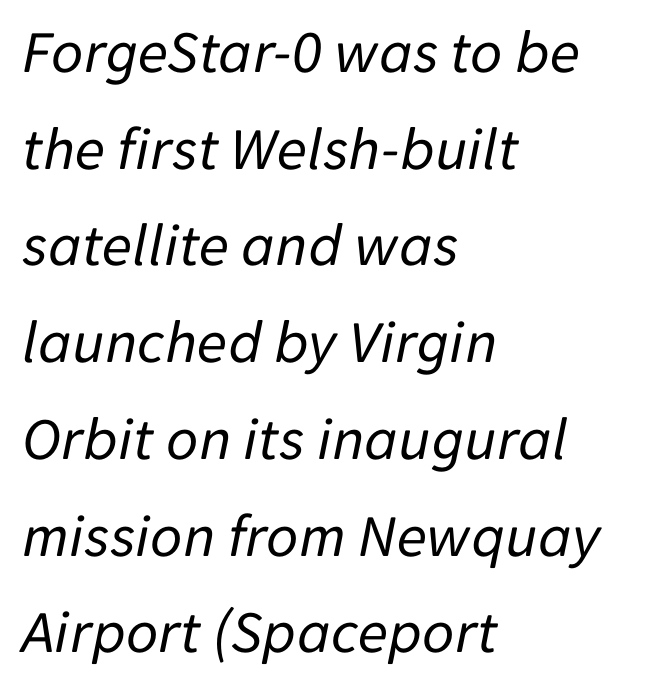
The letters sit at their default tracking, neither squeezed nor spread. The letters are slanted; this is an italic face. The glyphs are unaccompanied by any horizontal stroke below them. Is this a fixed-width face? No — the glyphs have proportional, varying widths.
